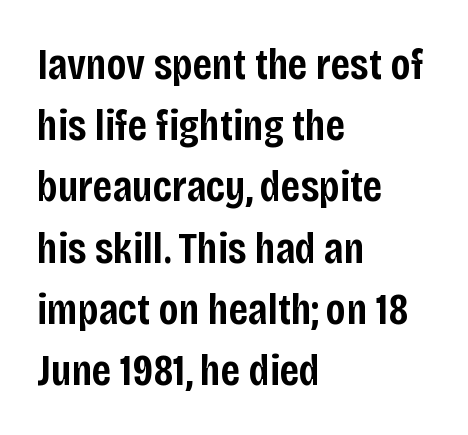
The strokes are fattened partway — semibold, not bold. What kind of face is this? One without serifs — a sans. Evenly set lines give the paragraph a standard silhouette. Style check: upright. This rendering uses left alignment, leaving the right contour irregular.
